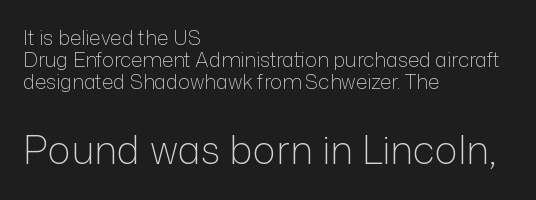
No letter is thick-stroked: the sample isn't bold. This sample has the flowing, uneven cadence of proportional lettering. These two chunks differ in scale, with the bottom chunk taking the larger measure. Check under the words: just untouched page.
